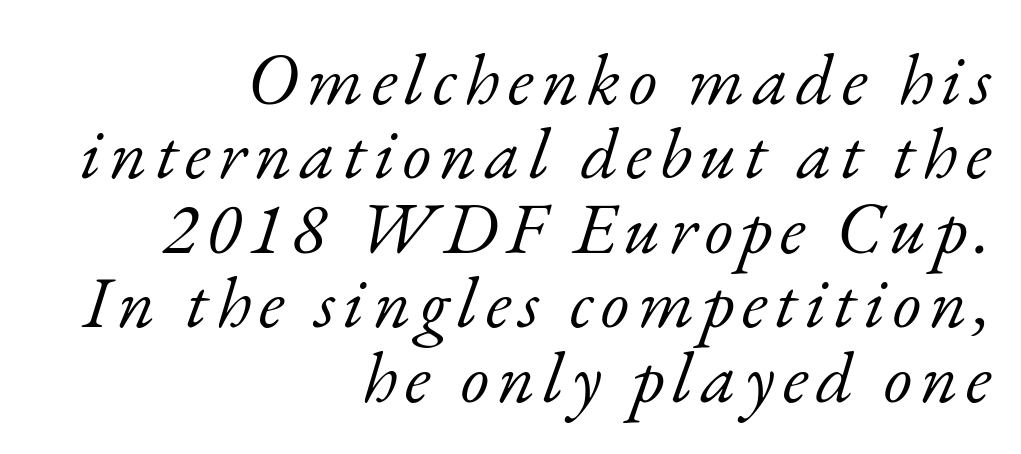
The image shows 73 px light serif type, italic (leaning right); set right-aligned, tight line spacing (1.02x), not underlined; low stroke contrast and a small x-height.
